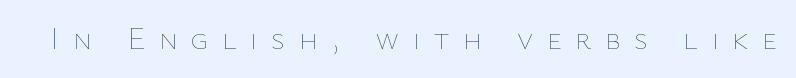
Q: Is the text bold? A: No.
Q: Is the text italic (slanted)? A: No, it is upright.
Q: Is the text underlined? A: No.
Q: Is the spacing between letters normal or unusually wide? A: Unusually wide.
Q: Width (condensed, normal, or wide)? A: Normal.
Q: Stroke contrast? A: Low.
Q: x-height? A: Medium.
Q: Monospaced? A: No.
